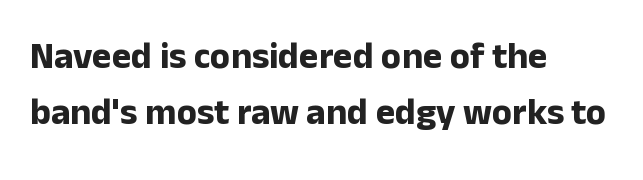
The image shows 37 px bold sans-serif type, upright; set left-aligned, normal line spacing (1.51x), normal letter spacing, not underlined; low stroke contrast and a medium x-height.
